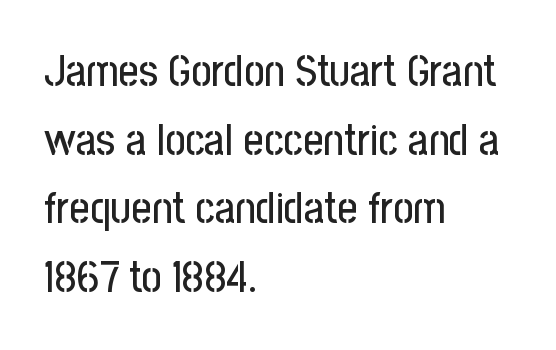
Honestly, the letter spacing is just normal — you wouldn't notice it. Upright lettering throughout. The space beneath each line is pristine and unruled. Nope, no serifs anywhere on these letters. A typesetter would call this proportional, since set widths differ per character. Line spacing here is normal.
